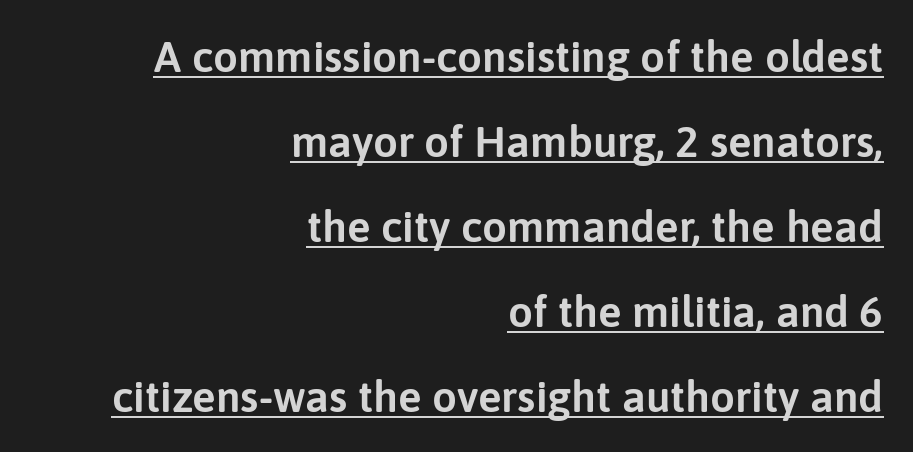
The rendered words wear a rule along their underside. The rendering uses natural spacing where letterforms have individual widths. The axis of the letterforms is exactly vertical. Honestly, the rows look like they've been pulled way apart. Nothing sits at the stroke ends, so this counts as sans-serif.
